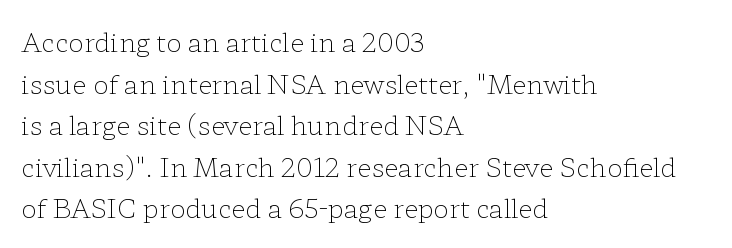
{"italic": "no", "bold": "no", "underline": "no", "align": "left", "line_spacing": "normal", "line_spacing_ratio": 1.6, "letter_spacing": "normal", "letter_spacing_em": 0.0, "glyph_px": 26}
